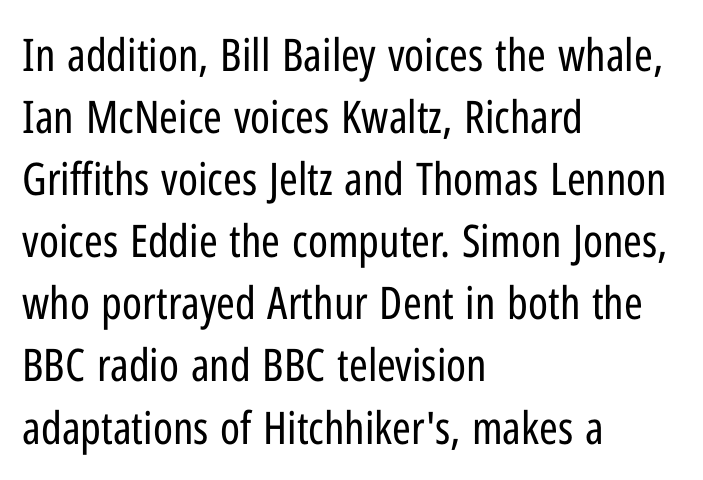
The image shows 45 px regular-weight, condensed sans-serif type, upright; set left-aligned, normal line spacing (1.38x), normal letter spacing, not underlined; low stroke contrast and a medium x-height.
